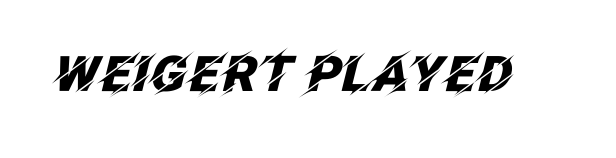
Q: Is the text bold? A: Yes.
Q: Is the text italic (slanted)? A: Yes, it leans right by about 12 degrees.
Q: Is the text underlined? A: No.
Q: Is the spacing between letters normal or unusually wide? A: Normal.
Q: Width (condensed, normal, or wide)? A: Normal.
Q: Stroke contrast? A: Low.
Q: x-height? A: Large.
Q: Monospaced? A: No.
